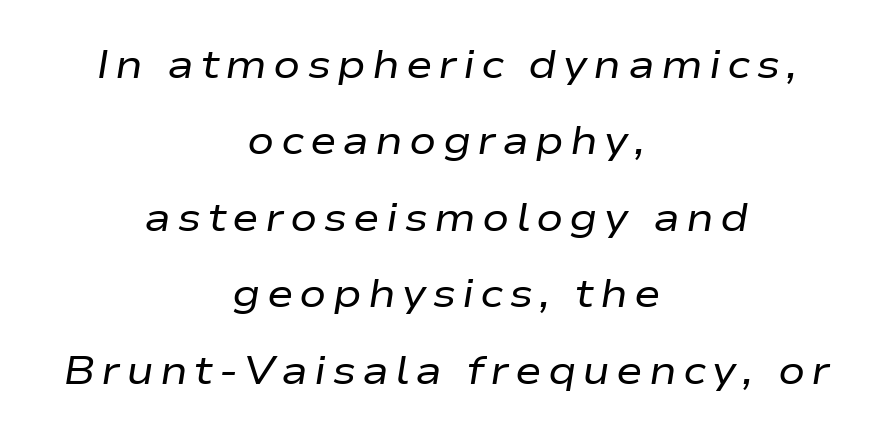
The image shows 40 px regular-weight, wide type, italic (leaning right); set centered, loose line spacing (1.91x), not underlined; low stroke contrast and a medium x-height.
